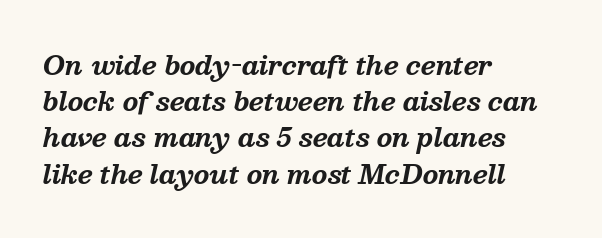
The rows are spaced the way most documents space them. Heavy, bold letterforms. Compared with ordinary roman type, these characters are visibly tilted. No word sits above an underline. A classic flush-left, rag-right setting is used for this passage. Caption: standard tracking, unaltered.
